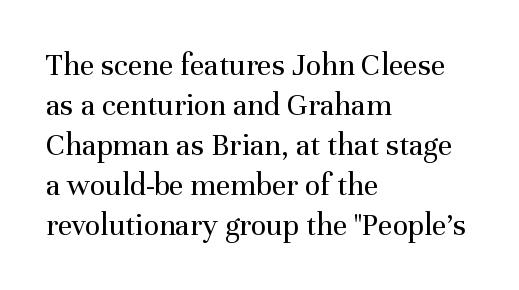
The image shows 32 px regular-weight serif type, upright; set left-aligned, normal line spacing (1.25x), normal letter spacing, not underlined; medium stroke contrast and a medium x-height.
